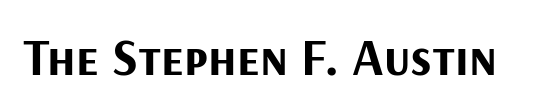
Q: Is the text bold? A: Yes.
Q: Is the text italic (slanted)? A: No, it is upright.
Q: Is the typeface a serif or a sans-serif typeface? A: Sans-serif.
Q: Is the text underlined? A: No.
Q: Is the spacing between letters normal or unusually wide? A: Normal.
Q: Width (condensed, normal, or wide)? A: Normal.
Q: Stroke contrast? A: Medium.
Q: x-height? A: Medium.
Q: Monospaced? A: No.
